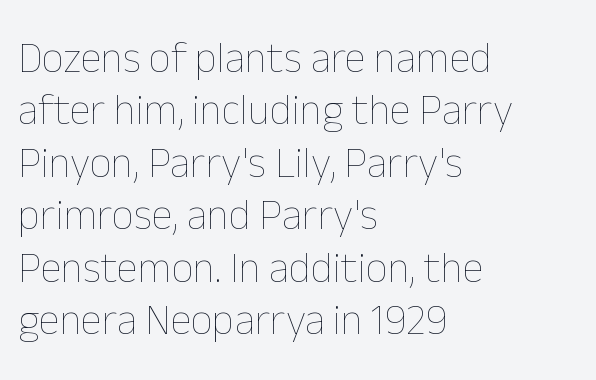
The image shows 43 px thin type, upright; set left-aligned, line spacing 1.22x, normal letter spacing, not underlined; low stroke contrast and a medium x-height.
